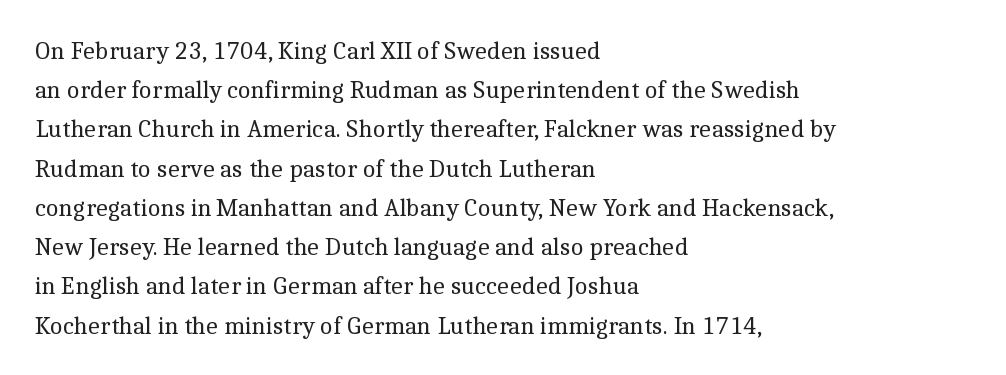
The image shows 25 px text type, upright; set left-aligned, normal line spacing (1.57x), normal letter spacing, not underlined.
